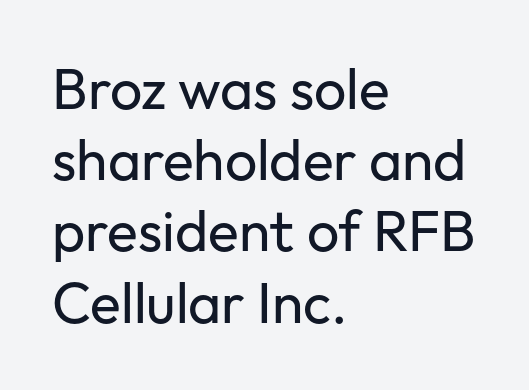
{"serif": "no", "italic": "no", "bold": "no", "weight": "regular", "width": "normal", "stroke_contrast": "low", "x_height": "medium", "monospaced": "no", "underline": "no", "align": "left", "line_spacing": "normal", "line_spacing_ratio": 1.25, "letter_spacing": "normal", "letter_spacing_em": 0.0, "glyph_px": 57}
